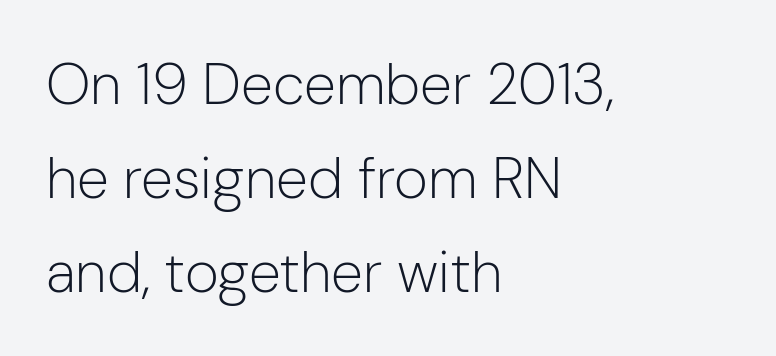
Q: Is the text bold? A: No.
Q: Is the text italic (slanted)? A: No, it is upright.
Q: Is the typeface a serif or a sans-serif typeface? A: Sans-serif.
Q: Is the text underlined? A: No.
Q: How is the paragraph aligned? A: Left-aligned.
Q: Is the spacing between letters normal or unusually wide? A: Normal.
Q: Is the spacing between lines tight, normal or loose? A: Normal.
Q: Width (condensed, normal, or wide)? A: Normal.
Q: Stroke contrast? A: Low.
Q: x-height? A: Medium.
Q: Monospaced? A: No.
